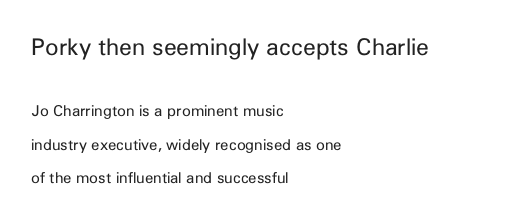
{"italic": "no", "bold": "no", "underline": "no", "align": "left", "line_spacing": "loose", "line_spacing_ratio": 2.22, "letter_spacing": "normal", "letter_spacing_em": 0.0, "larger_block": "first", "size_ratio": 1.53, "glyph_px": 23}
